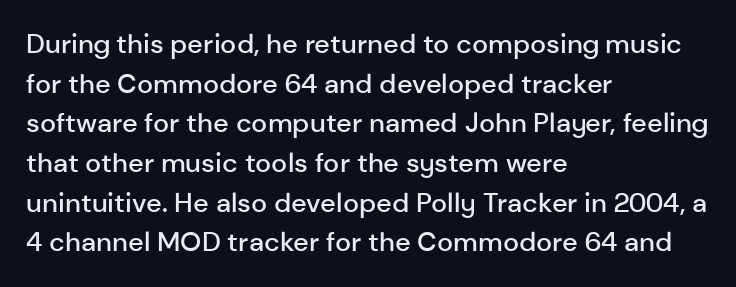
{"italic": "no", "bold": "semi", "underline": "no", "align": "left", "line_spacing": "normal", "line_spacing_ratio": 1.47, "letter_spacing": "normal", "letter_spacing_em": 0.0, "glyph_px": 27}
